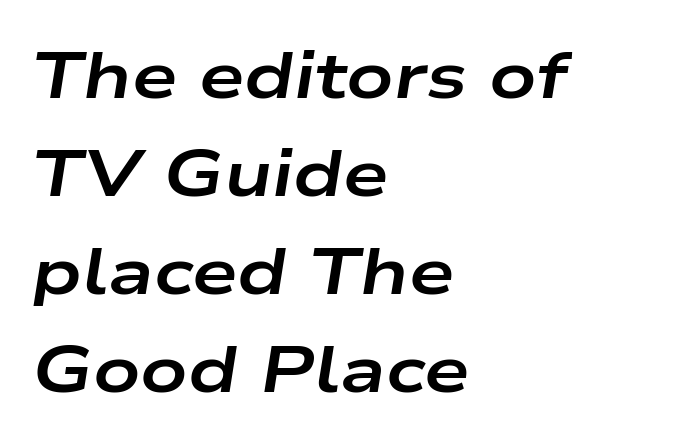
{"italic": "yes", "lean": "right", "slant_degrees": 9, "bold": "yes", "weight": "bold", "width": "wide", "stroke_contrast": "low", "x_height": "medium", "monospaced": "no", "underline": "no", "align": "left", "line_spacing": "normal", "line_spacing_ratio": 1.51, "letter_spacing": "normal", "letter_spacing_em": 0.0, "glyph_px": 65}
